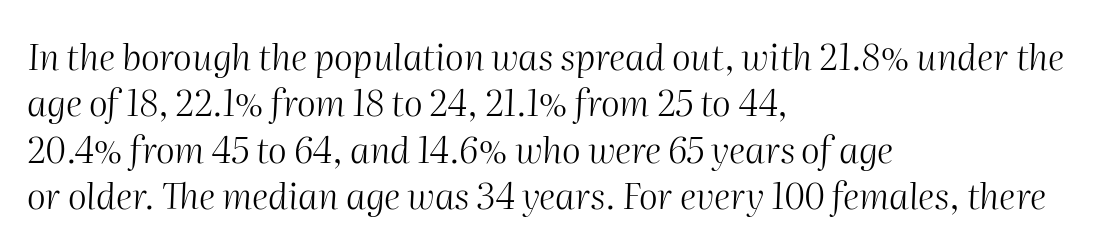
Q: Is the text bold? A: No.
Q: Is the text italic (slanted)? A: Yes, it leans right by about 2 degrees.
Q: Is the text underlined? A: No.
Q: How is the paragraph aligned? A: Left-aligned.
Q: Is the spacing between letters normal or unusually wide? A: Normal.
Q: Is the spacing between lines tight, normal or loose? A: Normal.
Q: Width (condensed, normal, or wide)? A: Normal.
Q: Stroke contrast? A: Medium.
Q: x-height? A: Medium.
Q: Monospaced? A: No.
